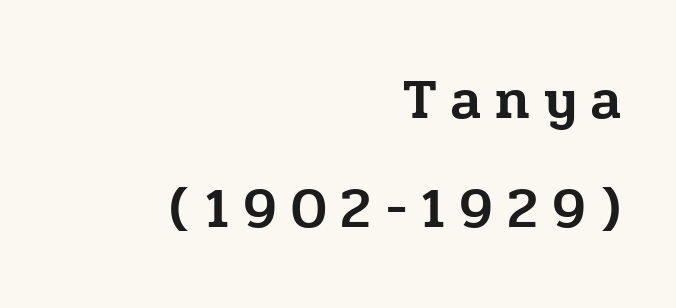
{"serif": "yes", "italic": "no", "width": "normal", "stroke_contrast": "low", "x_height": "medium", "monospaced": "no", "underline": "no", "align": "right", "line_spacing": "loose", "line_spacing_ratio": 1.91, "letter_spacing": "wide", "letter_spacing_em": 0.25, "glyph_px": 57}
